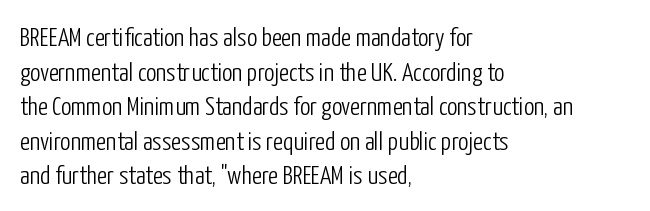
{"italic": "no", "bold": "no", "underline": "no", "align": "left", "line_spacing": "normal", "line_spacing_ratio": 1.33, "letter_spacing": "normal", "letter_spacing_em": 0.0, "glyph_px": 26}
